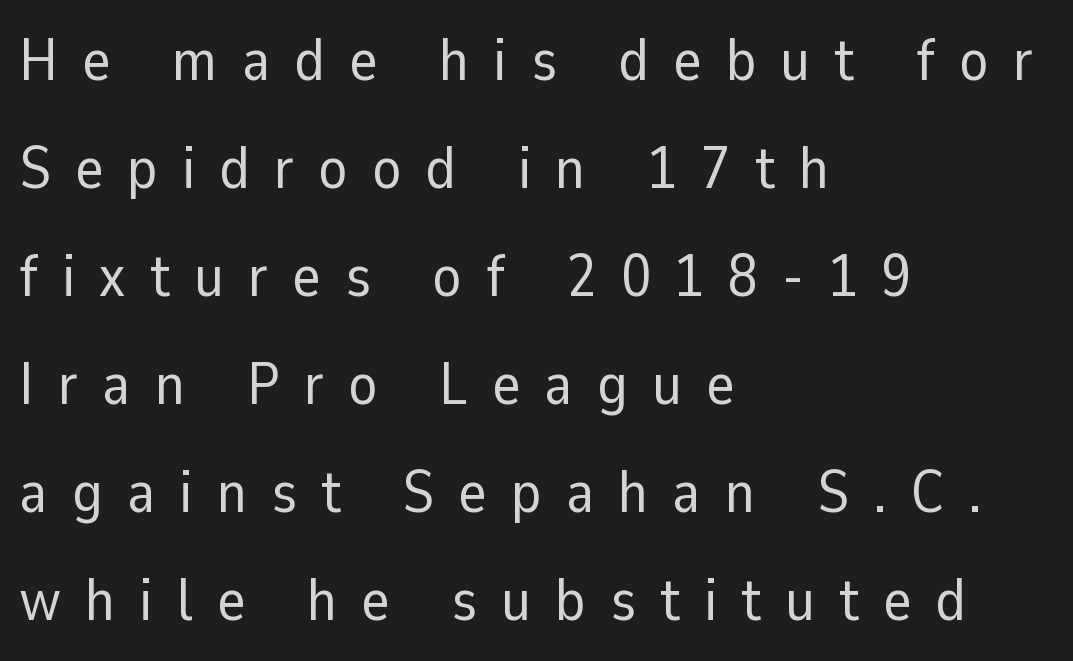
Q: Is the text bold? A: No.
Q: Is the text italic (slanted)? A: No, it is upright.
Q: Is the typeface a serif or a sans-serif typeface? A: Sans-serif.
Q: Is the text underlined? A: No.
Q: How is the paragraph aligned? A: Left-aligned.
Q: Is the spacing between letters normal or unusually wide? A: Unusually wide.
Q: Width (condensed, normal, or wide)? A: Normal.
Q: Stroke contrast? A: Low.
Q: x-height? A: Medium.
Q: Monospaced? A: No.
